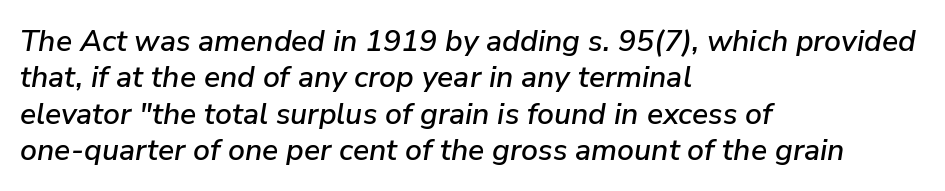
Q: Is the text italic (slanted)? A: Yes, it leans right by about 9 degrees.
Q: Is the text underlined? A: No.
Q: How is the paragraph aligned? A: Left-aligned.
Q: Is the spacing between letters normal or unusually wide? A: Normal.
Q: Width (condensed, normal, or wide)? A: Normal.
Q: Stroke contrast? A: Low.
Q: x-height? A: Medium.
Q: Monospaced? A: No.
